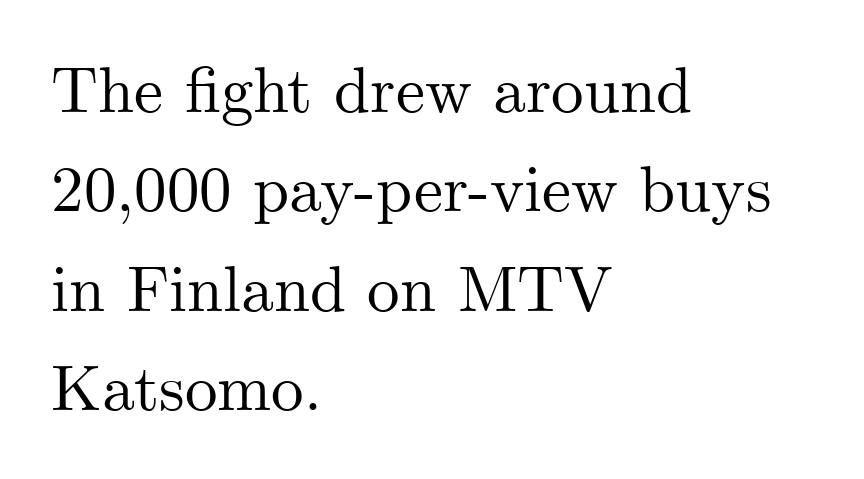
The image shows 65 px serif type, upright; set left-aligned, normal line spacing (1.53x), normal letter spacing, not underlined; medium stroke contrast and a small x-height.
